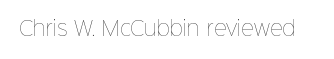
Posture: upright roman. Short note: letters normally spaced. The weight would be labelled regular, book, light, or lighter still. Lines of text with bare space underneath.
